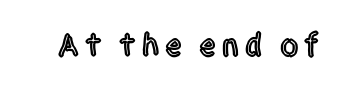
Q: Is the text italic (slanted)? A: No, it is upright.
Q: Is the typeface a serif or a sans-serif typeface? A: Sans-serif.
Q: Is the text underlined? A: No.
Q: Width (condensed, normal, or wide)? A: Condensed.
Q: x-height? A: Large.
Q: Monospaced? A: No.
